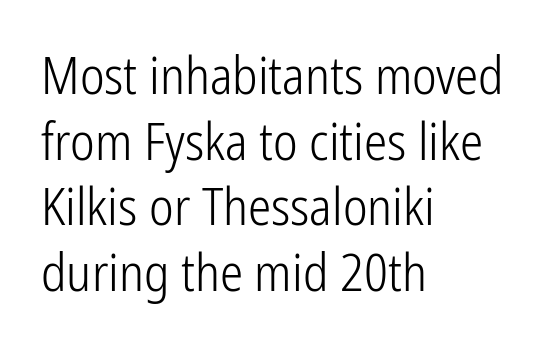
The image shows 52 px light, condensed sans-serif type, upright; set left-aligned, normal line spacing (1.26x), normal letter spacing, not underlined; low stroke contrast and a medium x-height.
